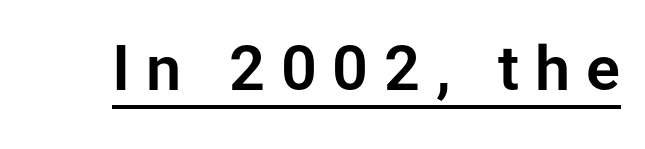
Does the type have serifs? No, each stem ends abruptly. Tall strokes in this sample are plumb rather than angled. This sample has the flowing, uneven cadence of proportional lettering. These characters rest on top of a visible drawn line. The type is letterspaced generously, with wide tracking.
